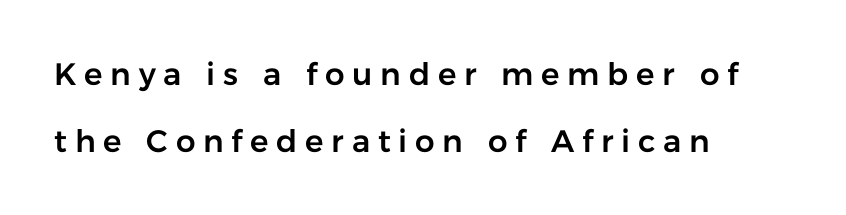
The image shows 31 px sans-serif type, upright; set left-aligned, loose line spacing (2.17x), unusually wide letter spacing (+0.25 em), not underlined; low stroke contrast and a medium x-height.
